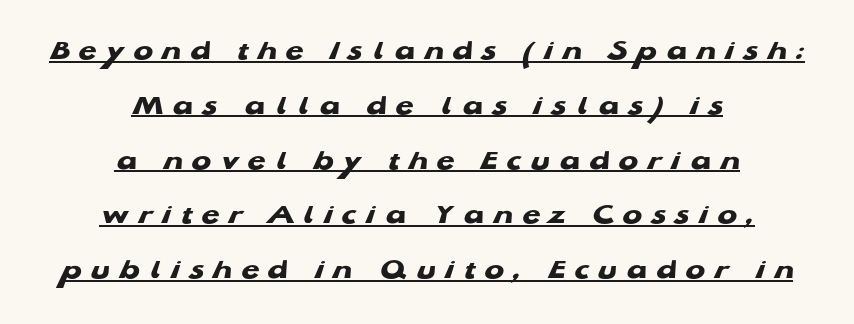
Q: Is the text bold? A: Yes.
Q: Is the typeface a serif or a sans-serif typeface? A: Sans-serif.
Q: Is the text underlined? A: Yes.
Q: How is the paragraph aligned? A: Centered.
Q: Is the spacing between letters normal or unusually wide? A: Unusually wide.
Q: Width (condensed, normal, or wide)? A: Wide.
Q: Stroke contrast? A: Low.
Q: x-height? A: Medium.
Q: Monospaced? A: No.
